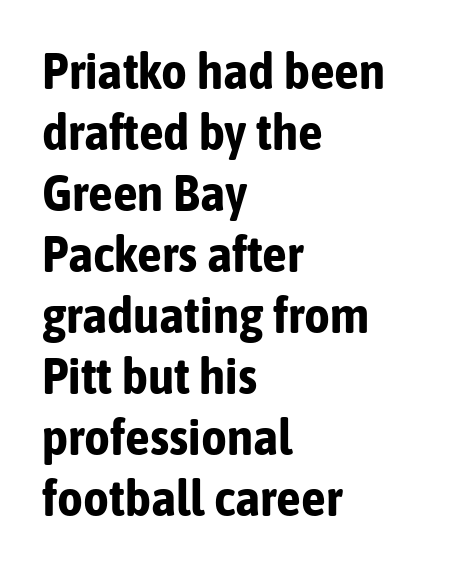
The image shows 50 px bold, condensed sans-serif type, upright; set left-aligned, line spacing 1.22x, normal letter spacing, not underlined; low stroke contrast and a medium x-height.
